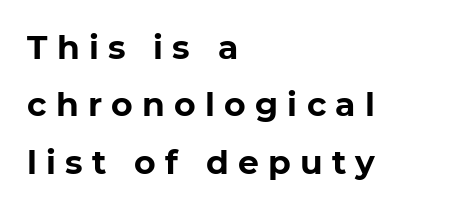
Q: Is the text bold? A: Yes.
Q: Is the typeface a serif or a sans-serif typeface? A: Sans-serif.
Q: Is the text underlined? A: No.
Q: How is the paragraph aligned? A: Left-aligned.
Q: Is the spacing between letters normal or unusually wide? A: Unusually wide.
Q: Width (condensed, normal, or wide)? A: Normal.
Q: Stroke contrast? A: Low.
Q: x-height? A: Medium.
Q: Monospaced? A: No.
